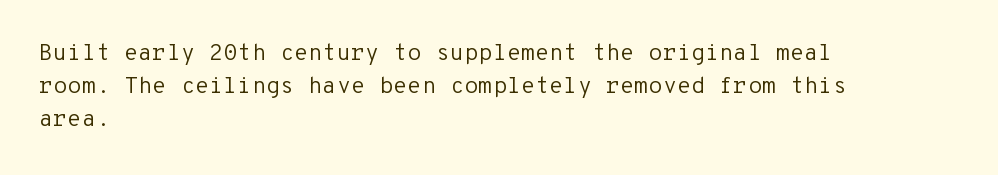
Does extra space separate the letters? No, they use regular spacing. The rendering anchors every line to the left-hand side. The axis of the letterforms is exactly vertical. These lines sit exactly where default settings would place them. Ink coverage per letter is moderate at most. Bare-footed words on every line.
